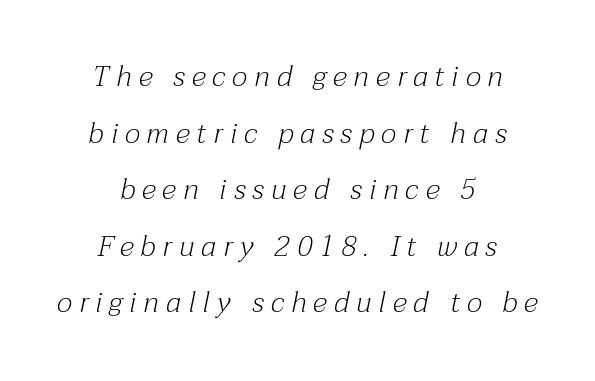
The image shows 29 px light serif type, italic (leaning right); set centered, loose line spacing (1.95x), unusually wide letter spacing (+0.24 em), not underlined; medium stroke contrast and a medium x-height.
